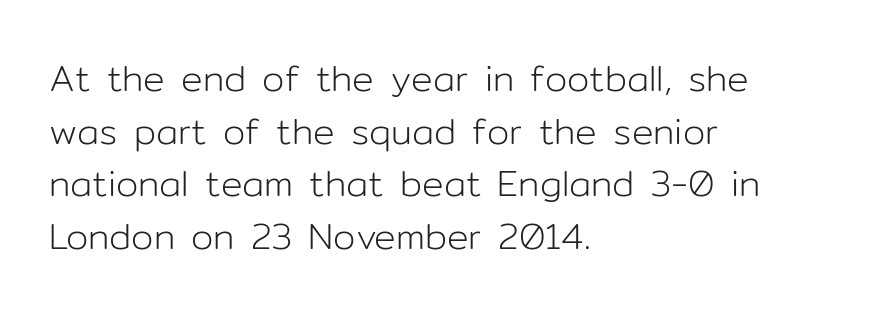
Nope, not italic — everything's standing straight. Spacing between characters is what you'd get straight out of the box. Spacing verdict: proportional, widths tailored to each character. Rows of type keep a routine distance in the vertical direction.
